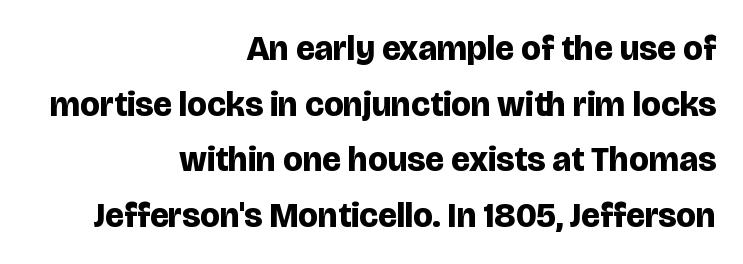
Q: Is the text bold? A: Yes.
Q: Is the text italic (slanted)? A: No, it is upright.
Q: Is the typeface a serif or a sans-serif typeface? A: Sans-serif.
Q: Is the text underlined? A: No.
Q: How is the paragraph aligned? A: Right-aligned.
Q: Is the spacing between letters normal or unusually wide? A: Normal.
Q: Is the spacing between lines tight, normal or loose? A: Normal.
Q: Width (condensed, normal, or wide)? A: Normal.
Q: Stroke contrast? A: Low.
Q: x-height? A: Large.
Q: Monospaced? A: No.
